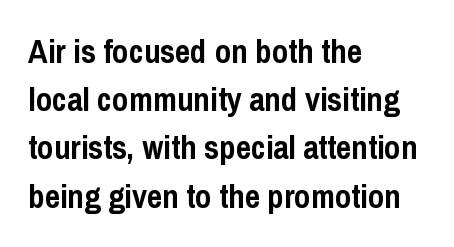
The face used here is proportionally spaced, like ordinary book or web type. I'd call this a sans setting — the letters go barefoot. Line beginnings align vertically; line endings do not. This is roman type, the default non-slanted kind.
